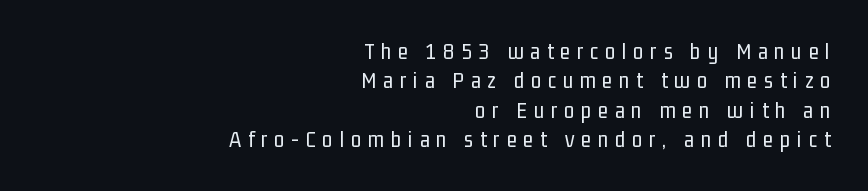
Letters rest on an invisible, unmarked baseline. Short and long lines alike share a common ending point at right. The characters are drawn with everyday or finer stroke widths. Observe the wide spacing: letters keep a clear distance from each other. This is the regular roman posture of the typeface. What's the leading like? Ordinary, nothing unusual.
